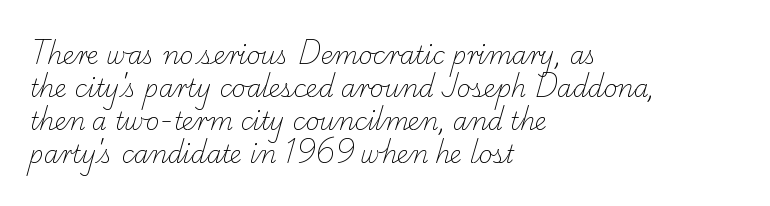
The image shows 24 px text type; set left-aligned, normal line spacing (1.38x), normal letter spacing, not underlined.
